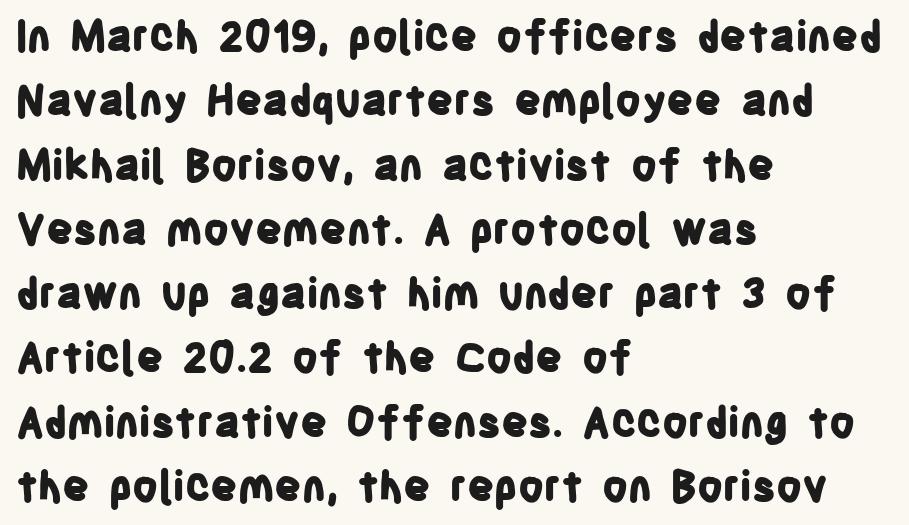
The image shows 42 px bold, condensed sans-serif type, upright; set left-aligned, normal line spacing (1.53x), normal letter spacing, not underlined; low stroke contrast and a large x-height.
